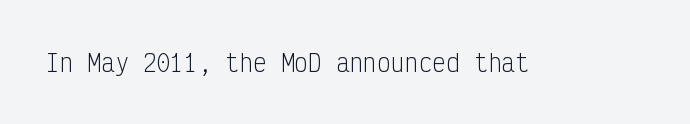
The image shows 23 px text type, upright; set normal letter spacing, not underlined.
